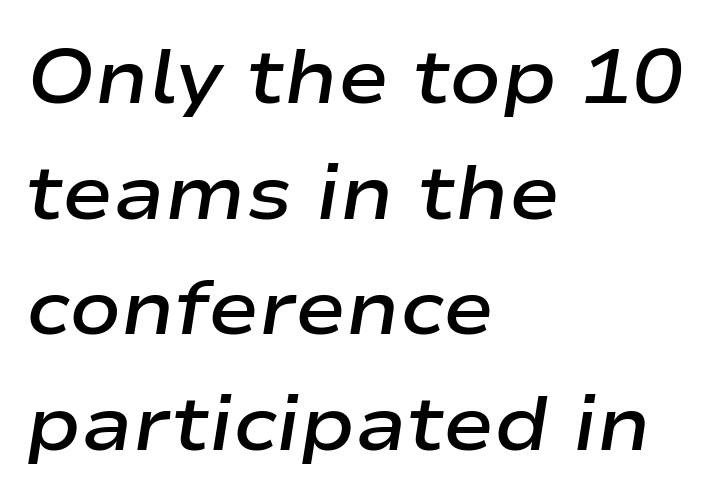
Q: Is the text bold? A: Semi-bold.
Q: Is the text italic (slanted)? A: Yes, it leans right by about 9 degrees.
Q: Is the text underlined? A: No.
Q: How is the paragraph aligned? A: Left-aligned.
Q: Is the spacing between letters normal or unusually wide? A: Normal.
Q: Is the spacing between lines tight, normal or loose? A: Normal.
Q: Width (condensed, normal, or wide)? A: Wide.
Q: Stroke contrast? A: Low.
Q: x-height? A: Medium.
Q: Monospaced? A: No.
